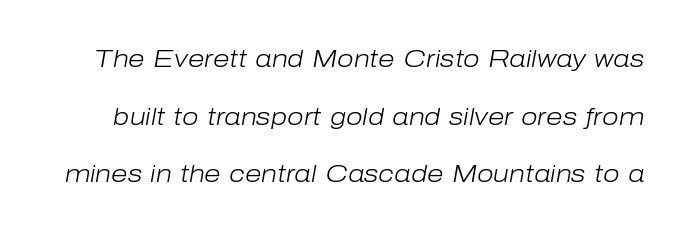
You can tell it's italic because the verticals aren't actually vertical. Decoration check: the copy has no underline. Is this a heavy cut? Hardly; it is regular or lighter. If you measured baseline to baseline, you'd find a long distance. The letterforms sit shoulder to shoulder at normal distance.
